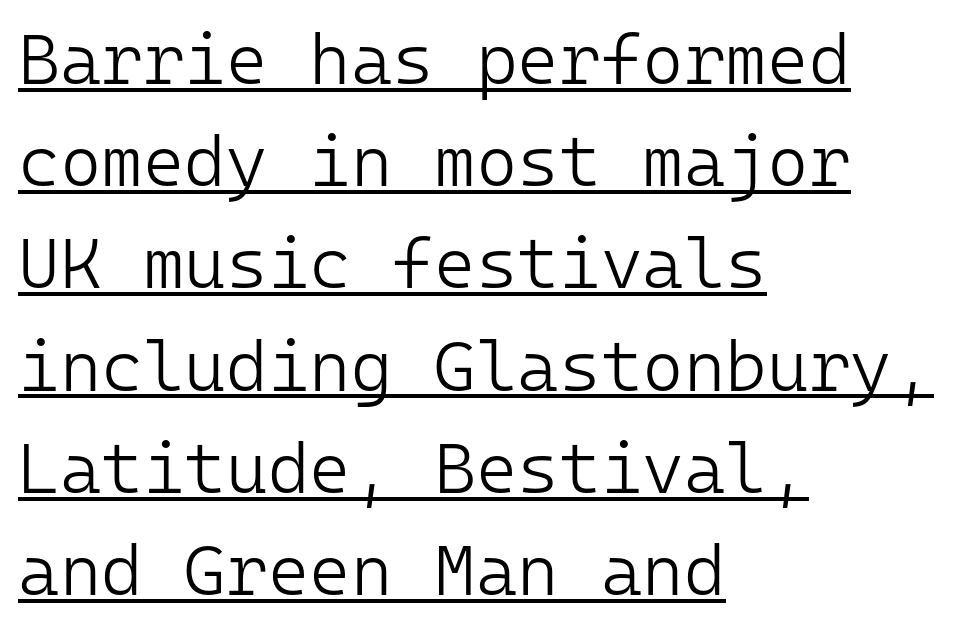
Ordinary non-slanted type is in use. Looks like terminal output: every glyph gets an equal slot. Regular leading. Letterform terminals end flat and unadorned throughout the passage.
